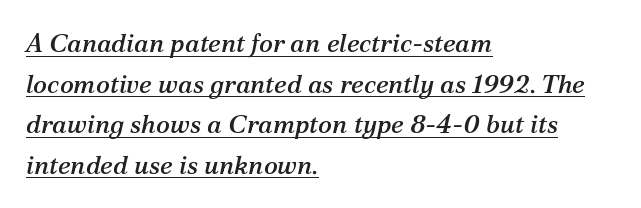
The image shows 26 px text type, italic (leaning right); set left-aligned, normal line spacing (1.56x), normal letter spacing, underlined.
